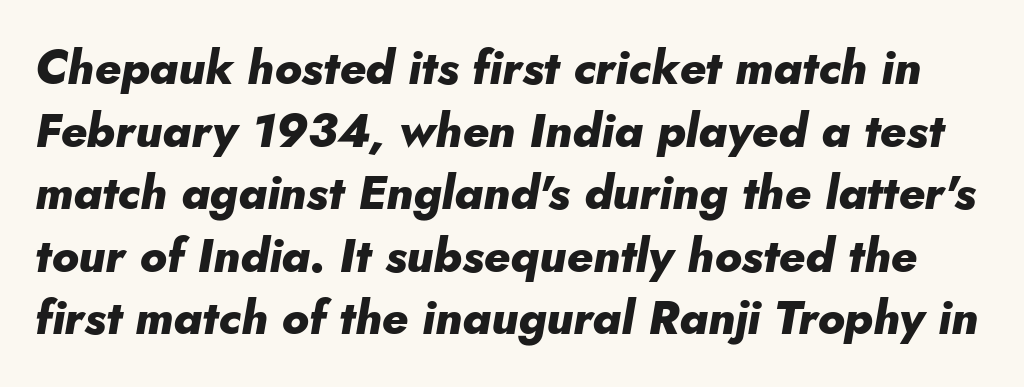
Glyph-to-glyph distance matches everyday printed text. Clear beneath every line of the passage. Rendered with sloped, italic letterforms. The face used here is proportionally spaced, like ordinary book or web type. A full-strength bold gives these letters their thick strokes.
